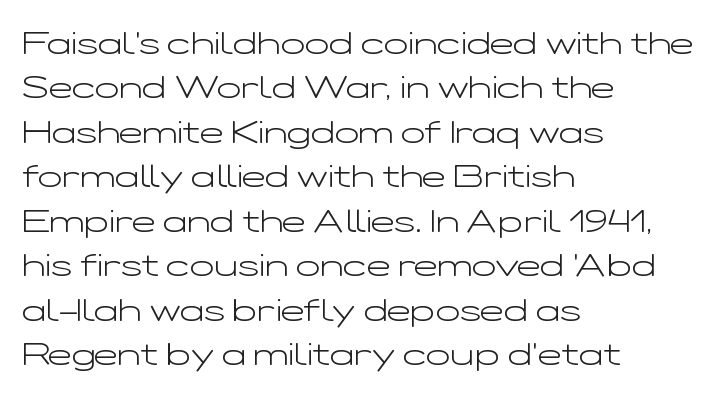
The image shows 32 px light, wide sans-serif type, upright; set left-aligned, normal line spacing (1.39x), normal letter spacing, not underlined; low stroke contrast and a medium x-height.
